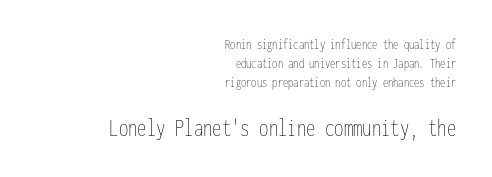
The image shows 25 px text type, upright; set right-aligned, normal line spacing (1.37x), normal letter spacing, not underlined; the second (bottom) block is 1.79x larger.
